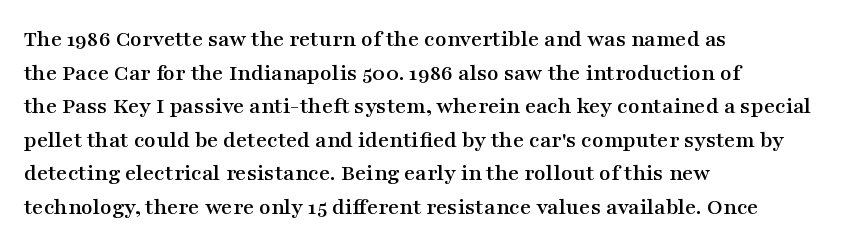
Q: Is the text italic (slanted)? A: No, it is upright.
Q: Is the text underlined? A: No.
Q: How is the paragraph aligned? A: Left-aligned.
Q: Is the spacing between letters normal or unusually wide? A: Normal.
Q: Is the spacing between lines tight, normal or loose? A: Normal.
